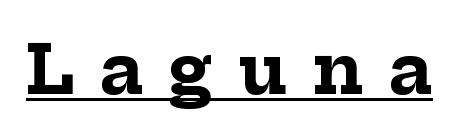
The image shows 68 px bold serif type, upright; set unusually wide letter spacing (+0.37 em), underlined; low stroke contrast and a medium x-height.
